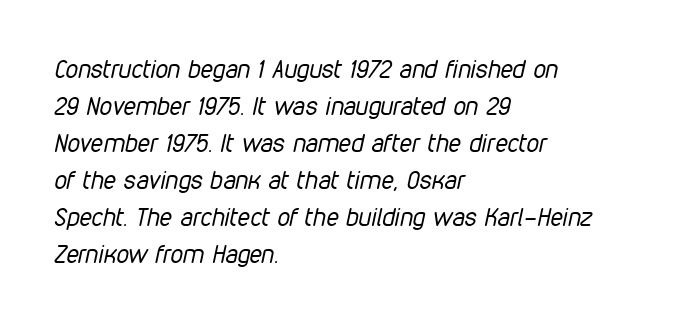
{"italic": "yes", "lean": "right", "slant_degrees": 12, "bold": "no", "underline": "no", "align": "left", "line_spacing": "normal", "line_spacing_ratio": 1.48, "letter_spacing": "normal", "letter_spacing_em": 0.0, "glyph_px": 25}
